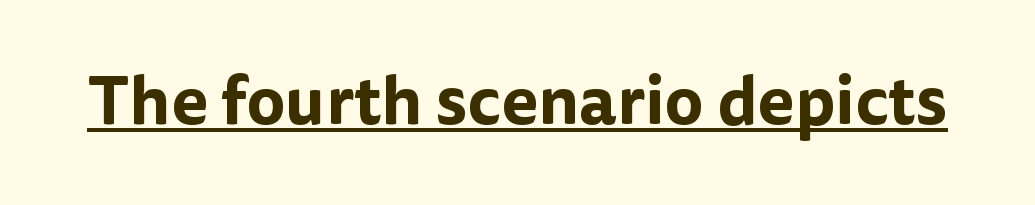
The image shows 68 px sans-serif type, upright; set normal letter spacing, underlined; low stroke contrast and a medium x-height.
